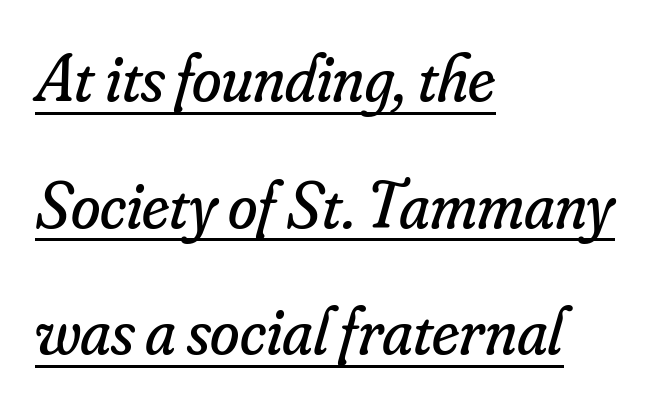
{"serif": "yes", "italic": "yes", "lean": "right", "slant_degrees": 16, "bold": "no", "weight": "regular", "width": "normal", "stroke_contrast": "low", "x_height": "small", "monospaced": "no", "underline": "yes", "align": "left", "line_spacing_ratio": 1.89, "letter_spacing": "normal", "letter_spacing_em": 0.0, "glyph_px": 67}
